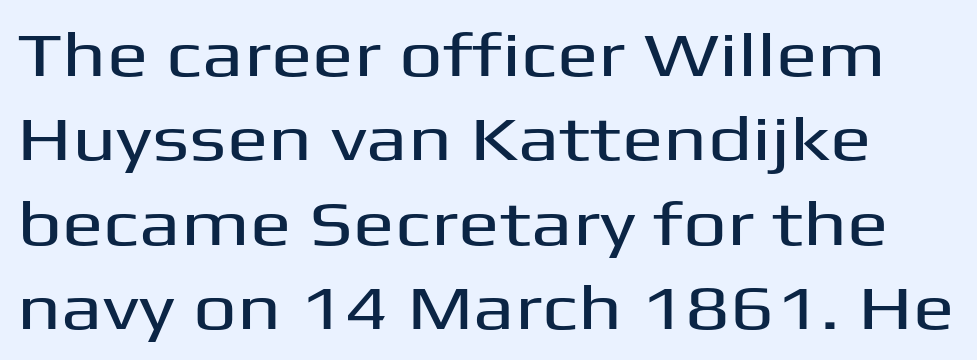
Q: Is the text italic (slanted)? A: No, it is upright.
Q: Is the typeface a serif or a sans-serif typeface? A: Sans-serif.
Q: Is the text underlined? A: No.
Q: Is the spacing between letters normal or unusually wide? A: Normal.
Q: Is the spacing between lines tight, normal or loose? A: Normal.
Q: Width (condensed, normal, or wide)? A: Wide.
Q: Stroke contrast? A: Medium.
Q: x-height? A: Medium.
Q: Monospaced? A: No.
